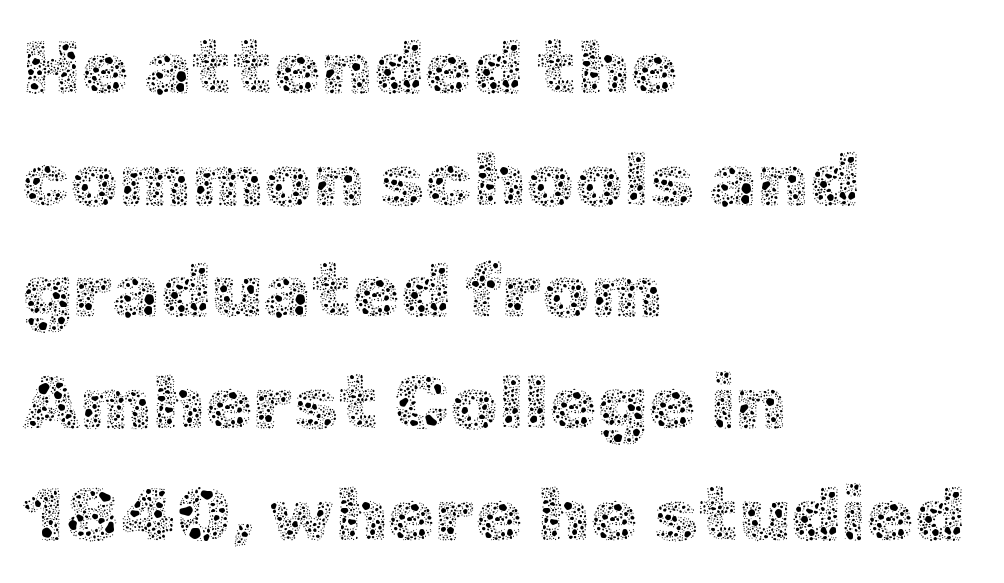
The image shows 77 px thin type, upright; set left-aligned, normal line spacing (1.45x), normal letter spacing, not underlined; a medium x-height.
